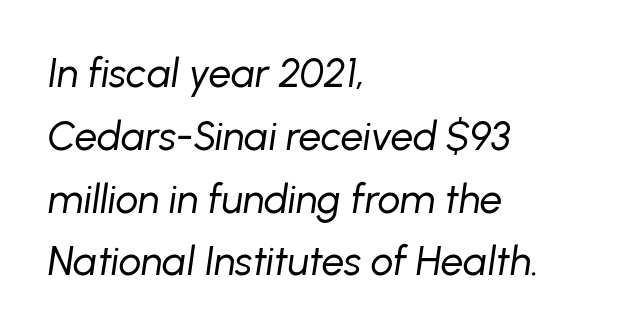
Q: Is the text bold? A: No.
Q: Is the text italic (slanted)? A: Yes, it leans right by about 8 degrees.
Q: Is the text underlined? A: No.
Q: How is the paragraph aligned? A: Left-aligned.
Q: Is the spacing between letters normal or unusually wide? A: Normal.
Q: Is the spacing between lines tight, normal or loose? A: Normal.
Q: Width (condensed, normal, or wide)? A: Normal.
Q: Stroke contrast? A: Low.
Q: x-height? A: Medium.
Q: Monospaced? A: No.
